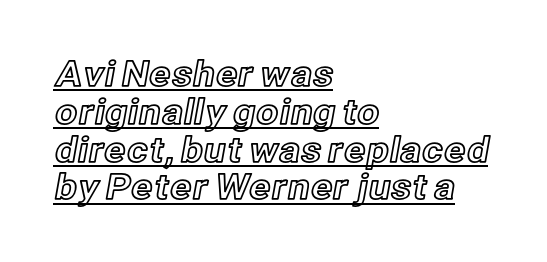
The image shows 35 px text type; set left-aligned, tight line spacing (1.08x), normal letter spacing, underlined; a medium x-height.
